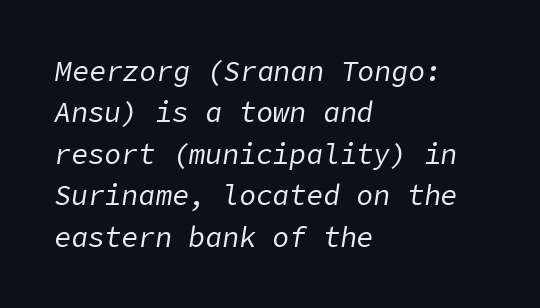
Q: Is the text bold? A: No.
Q: Is the text italic (slanted)? A: Yes, it leans right by about 9 degrees.
Q: Is the text underlined? A: No.
Q: How is the paragraph aligned? A: Left-aligned.
Q: Is the spacing between letters normal or unusually wide? A: Normal.
Q: Is the spacing between lines tight, normal or loose? A: Normal.
Q: Width (condensed, normal, or wide)? A: Normal.
Q: Stroke contrast? A: Low.
Q: x-height? A: Medium.
